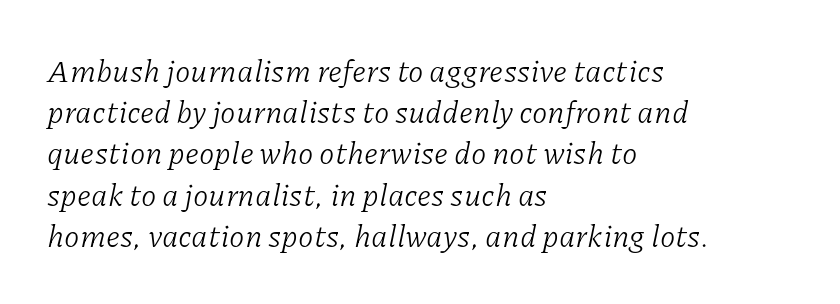
{"serif": "yes", "italic": "yes", "lean": "right", "slant_degrees": 11, "bold": "no", "weight": "light", "width": "normal", "stroke_contrast": "low", "x_height": "medium", "monospaced": "no", "underline": "no", "align": "left", "line_spacing": "normal", "line_spacing_ratio": 1.33, "letter_spacing": "normal", "letter_spacing_em": 0.0, "glyph_px": 31}
